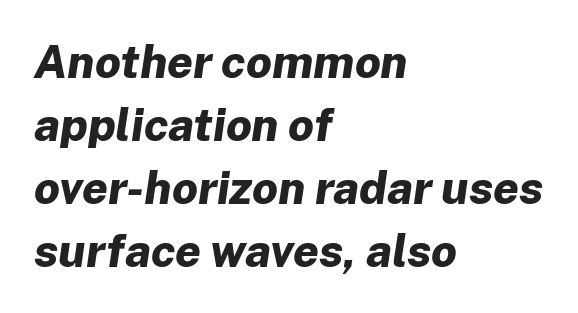
{"italic": "yes", "lean": "right", "slant_degrees": 8, "bold": "yes", "weight": "bold", "width": "normal", "stroke_contrast": "low", "x_height": "medium", "monospaced": "no", "underline": "no", "align": "left", "line_spacing": "normal", "line_spacing_ratio": 1.37, "letter_spacing": "normal", "letter_spacing_em": 0.0, "glyph_px": 46}
